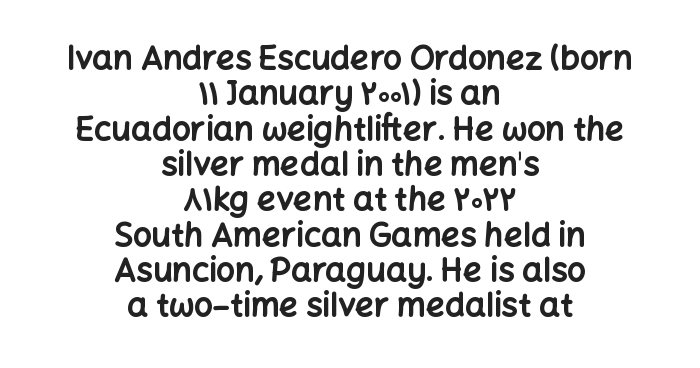
Q: Is the text bold? A: Yes.
Q: Is the text italic (slanted)? A: No, it is upright.
Q: Is the typeface a serif or a sans-serif typeface? A: Sans-serif.
Q: Is the text underlined? A: No.
Q: How is the paragraph aligned? A: Centered.
Q: Is the spacing between letters normal or unusually wide? A: Normal.
Q: Is the spacing between lines tight, normal or loose? A: Tight.
Q: Width (condensed, normal, or wide)? A: Normal.
Q: Stroke contrast? A: Low.
Q: x-height? A: Medium.
Q: Monospaced? A: No.
